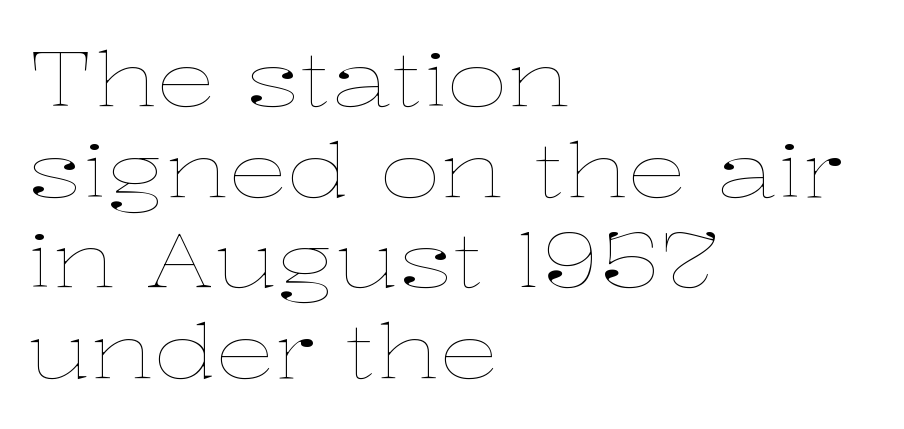
The image shows 75 px thin, wide type, upright; set left-aligned, line spacing 1.21x, normal letter spacing, not underlined; low stroke contrast and a medium x-height.
